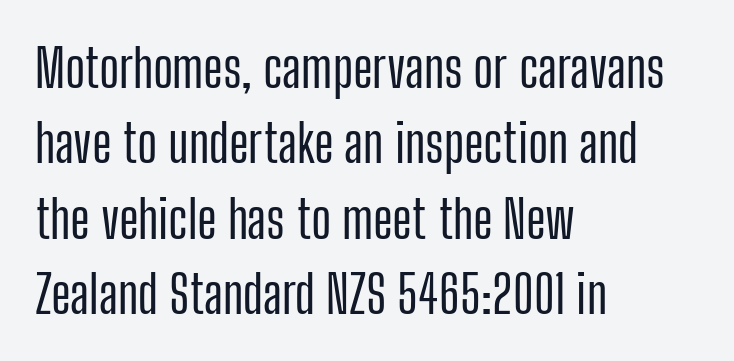
Is this a fixed-width face? No — the glyphs have proportional, varying widths. The specimen omits any rule beneath the text block's lines. A classic flush-left, rag-right setting is used for this passage. A roman cut, with each character standing at attention. Rows of type keep a routine distance in the vertical direction.
